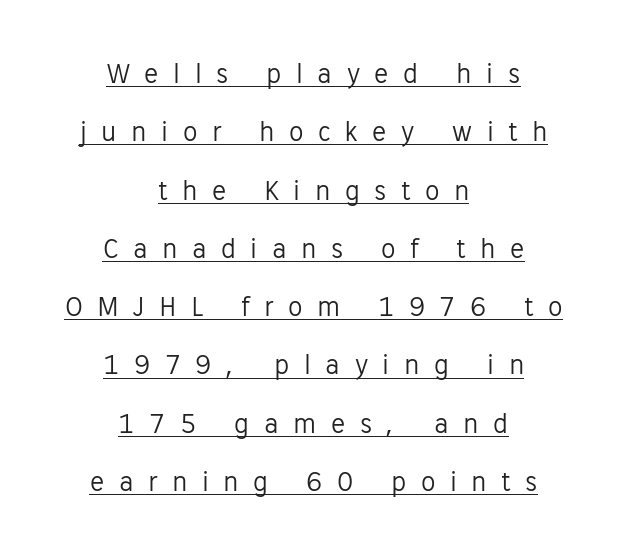
The image shows 29 px light sans-serif type, upright; set centered, loose line spacing (2.01x), unusually wide letter spacing (+0.5 em), underlined; low stroke contrast and a medium x-height.
